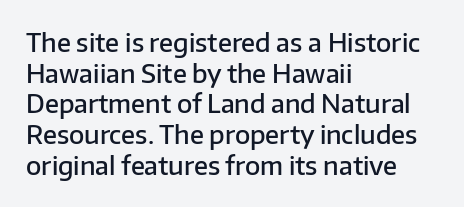
Q: Is the text bold? A: Semi-bold.
Q: Is the text italic (slanted)? A: No, it is upright.
Q: Is the text underlined? A: No.
Q: How is the paragraph aligned? A: Left-aligned.
Q: Is the spacing between letters normal or unusually wide? A: Normal.
